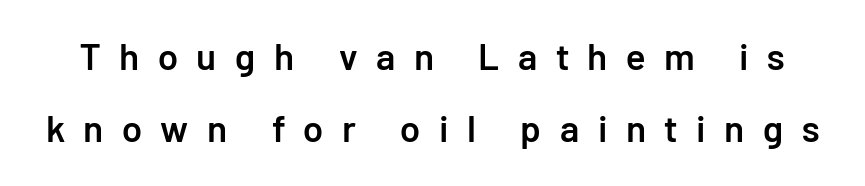
Horizontal bands of white between lines are thick stripes. The typography opts for an upright posture over an oblique one. The letterforms stand isolated, each surrounded by extra space. The characters display no serif detailing; their extremities are plain.
